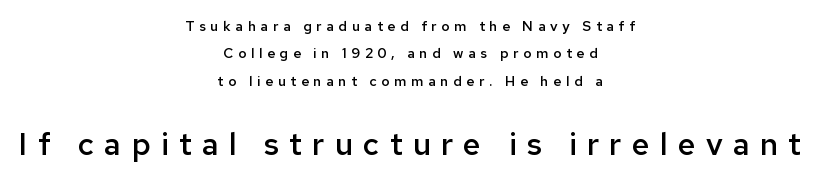
The image shows 31 px semibold sans-serif type, upright; set centered, loose line spacing (1.95x), unusually wide letter spacing (+0.33 em), not underlined; the second (bottom) block is 2.21x larger; low stroke contrast and a medium x-height.
